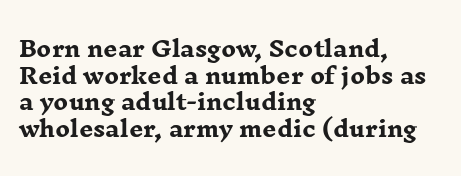
Which margin do the lines hug? The left one — the right edge is uneven. Weight check: bold — yes, fully. Tracking here is standard; glyphs follow each other at the usual distance. Unlike italic type, these characters show no tilt at all. Just letters on the line, the space beneath them empty.
